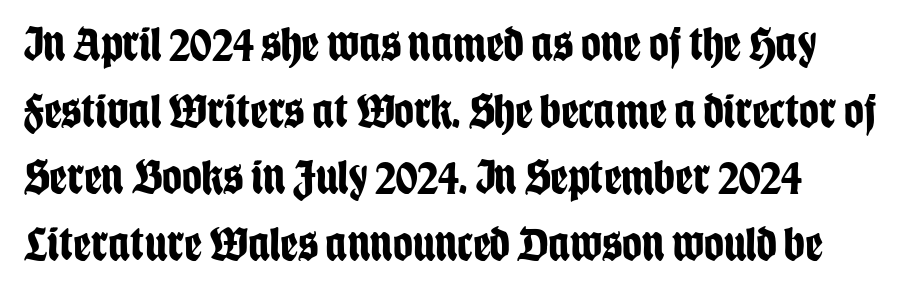
{"serif": "no", "italic": "no", "bold": "yes", "weight": "bold", "width": "condensed", "stroke_contrast": "low", "x_height": "large", "monospaced": "no", "underline": "no", "align": "left", "line_spacing": "normal", "line_spacing_ratio": 1.36, "letter_spacing": "normal", "letter_spacing_em": 0.0, "glyph_px": 49}
